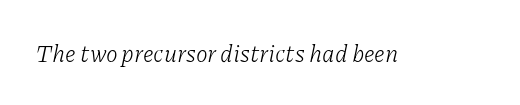
{"italic": "yes", "lean": "right", "slant_degrees": 11, "bold": "no", "underline": "no", "letter_spacing": "normal", "letter_spacing_em": 0.0, "glyph_px": 24}
